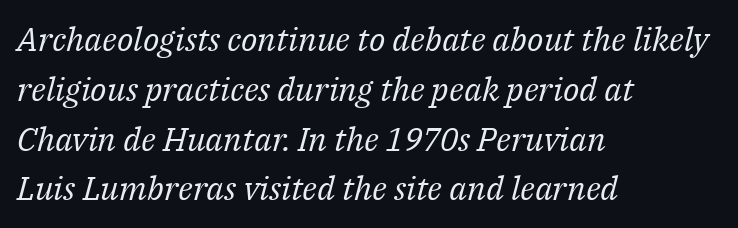
Q: Is the text bold? A: No.
Q: Is the text italic (slanted)? A: Yes, it leans right by about 14 degrees.
Q: Is the typeface a serif or a sans-serif typeface? A: Serif.
Q: Is the text underlined? A: No.
Q: How is the paragraph aligned? A: Left-aligned.
Q: Is the spacing between letters normal or unusually wide? A: Normal.
Q: Is the spacing between lines tight, normal or loose? A: Normal.
Q: Width (condensed, normal, or wide)? A: Normal.
Q: Stroke contrast? A: Medium.
Q: x-height? A: Medium.
Q: Monospaced? A: No.
